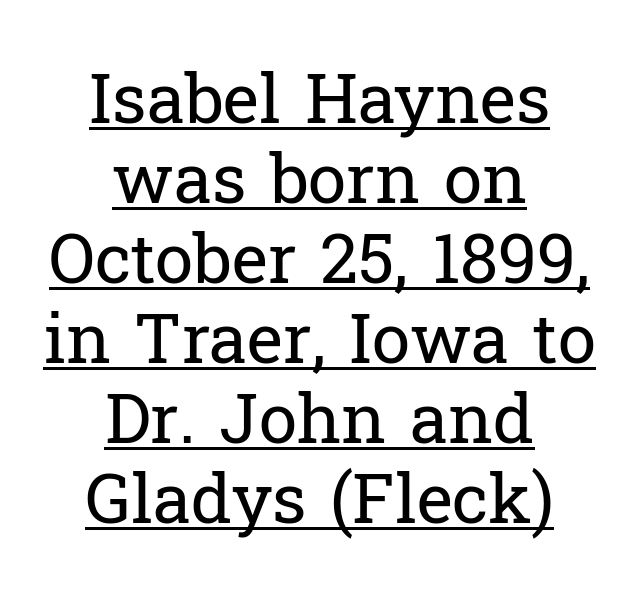
The image shows 69 px regular-weight serif type, upright; set centered, line spacing 1.16x, normal letter spacing, underlined; low stroke contrast and a medium x-height.
